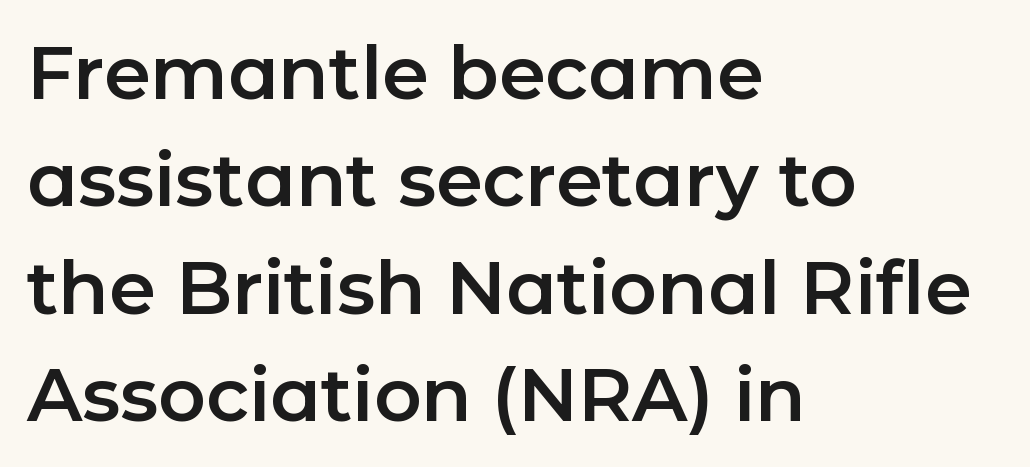
Q: Is the text italic (slanted)? A: No, it is upright.
Q: Is the typeface a serif or a sans-serif typeface? A: Sans-serif.
Q: Is the text underlined? A: No.
Q: How is the paragraph aligned? A: Left-aligned.
Q: Is the spacing between letters normal or unusually wide? A: Normal.
Q: Is the spacing between lines tight, normal or loose? A: Normal.
Q: Width (condensed, normal, or wide)? A: Normal.
Q: Stroke contrast? A: Low.
Q: x-height? A: Medium.
Q: Monospaced? A: No.
